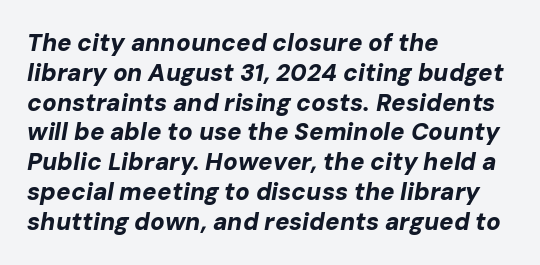
{"italic": "yes", "lean": "right", "slant_degrees": 10, "bold": "yes", "underline": "no", "align": "left", "line_spacing_ratio": 1.24, "letter_spacing": "normal", "letter_spacing_em": 0.0, "glyph_px": 24}
